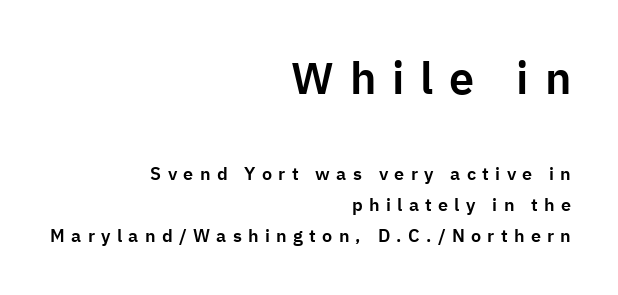
The image shows 45 px sans-serif type, upright; set right-aligned, line spacing 1.73x, unusually wide letter spacing (+0.35 em), not underlined; the first (top) block is 2.5x larger; low stroke contrast and a medium x-height.
